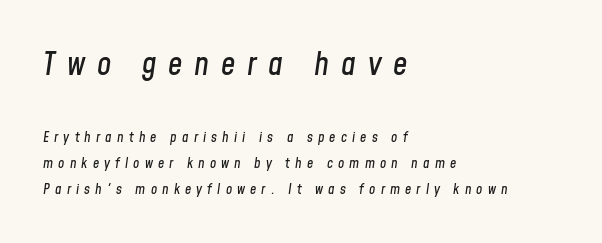
The image shows 32 px condensed type, italic (leaning right); set left-aligned, line spacing 1.85x, unusually wide letter spacing (+0.37 em), not underlined; the first (top) block is 2.29x larger; low stroke contrast and a medium x-height.
